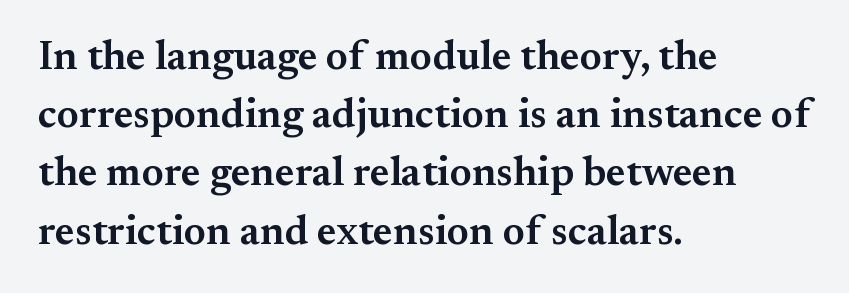
Moderately thickened strokes mark this as semibold type. These lines are rendered in a variable-pitch font. Characters remain perfectly vertical along every line. In terms of letterspacing, this is plain default setting.
